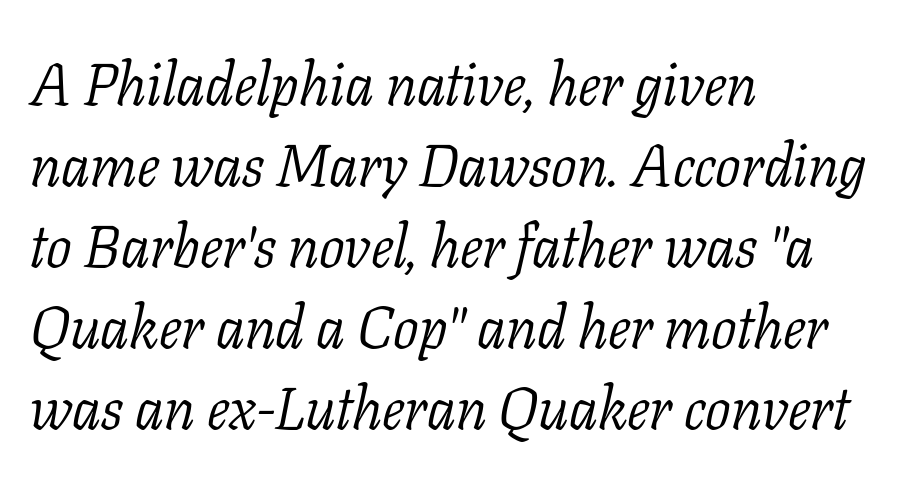
The image shows 60 px light serif type, italic (leaning right); set left-aligned, normal line spacing (1.35x), normal letter spacing, not underlined; low stroke contrast and a medium x-height.
